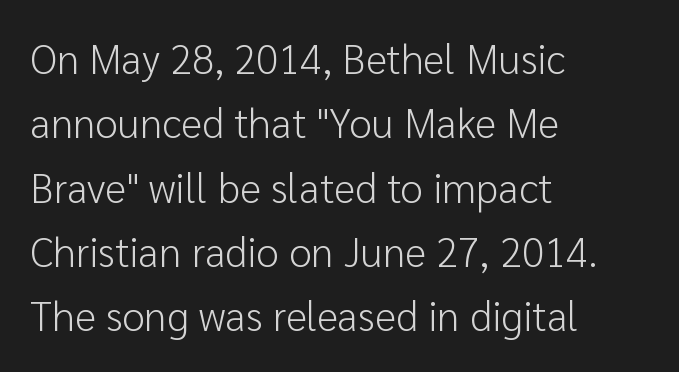
Q: Is the text bold? A: No.
Q: Is the text italic (slanted)? A: No, it is upright.
Q: Is the typeface a serif or a sans-serif typeface? A: Sans-serif.
Q: Is the text underlined? A: No.
Q: How is the paragraph aligned? A: Left-aligned.
Q: Is the spacing between letters normal or unusually wide? A: Normal.
Q: Is the spacing between lines tight, normal or loose? A: Normal.
Q: Width (condensed, normal, or wide)? A: Normal.
Q: Stroke contrast? A: Low.
Q: x-height? A: Medium.
Q: Monospaced? A: No.
